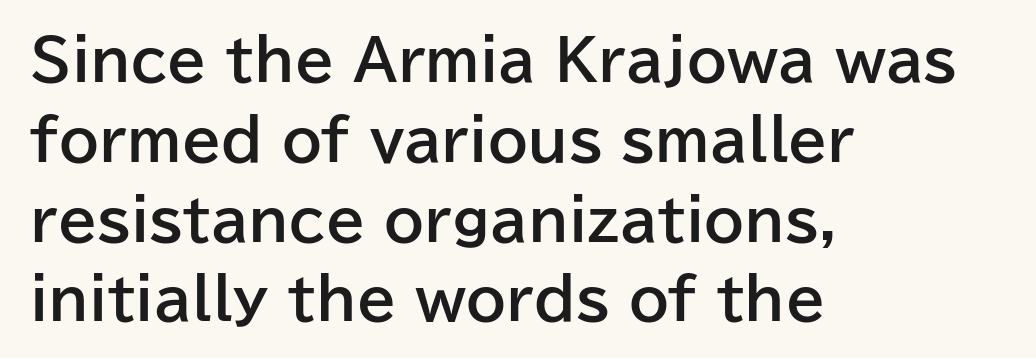
The image shows 57 px bold sans-serif type, upright; set left-aligned, normal line spacing (1.4x), normal letter spacing, not underlined; low stroke contrast and a medium x-height.
